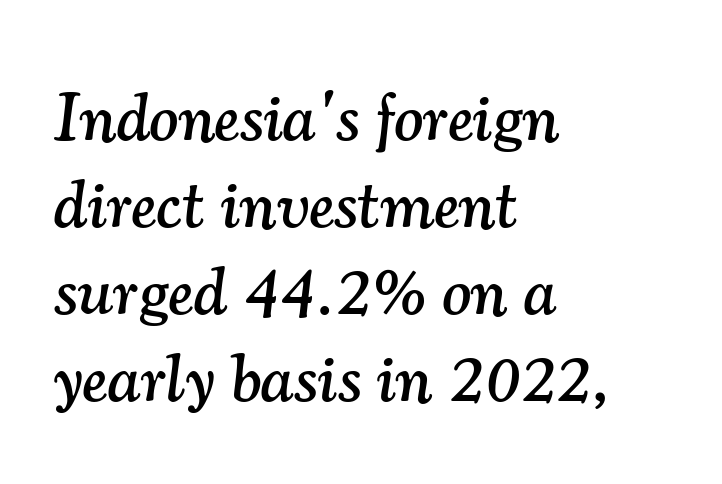
{"serif": "yes", "italic": "yes", "lean": "right", "slant_degrees": 7, "width": "normal", "stroke_contrast": "medium", "x_height": "small", "monospaced": "no", "underline": "no", "align": "left", "line_spacing": "normal", "line_spacing_ratio": 1.26, "letter_spacing": "normal", "letter_spacing_em": 0.0, "glyph_px": 69}
